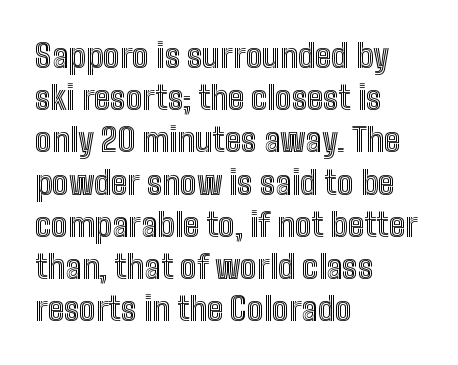
{"italic": "no", "width": "condensed", "x_height": "medium", "monospaced": "no", "underline": "no", "align": "left", "line_spacing": "normal", "line_spacing_ratio": 1.28, "letter_spacing": "normal", "letter_spacing_em": 0.0, "glyph_px": 33}
